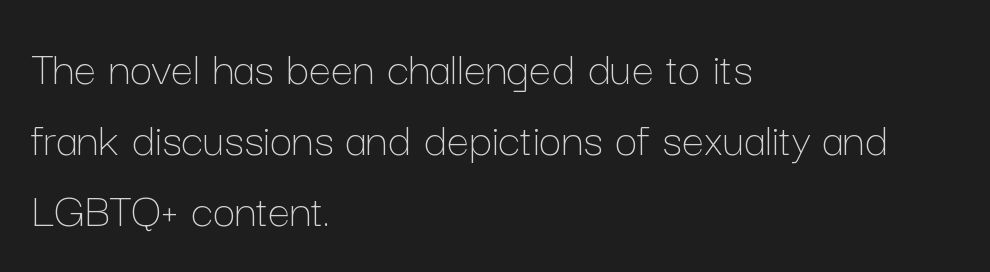
{"italic": "no", "bold": "no", "weight": "thin", "width": "normal", "stroke_contrast": "low", "x_height": "medium", "monospaced": "no", "underline": "no", "align": "left", "line_spacing": "normal", "line_spacing_ratio": 1.42, "letter_spacing": "normal", "letter_spacing_em": 0.0, "glyph_px": 50}
